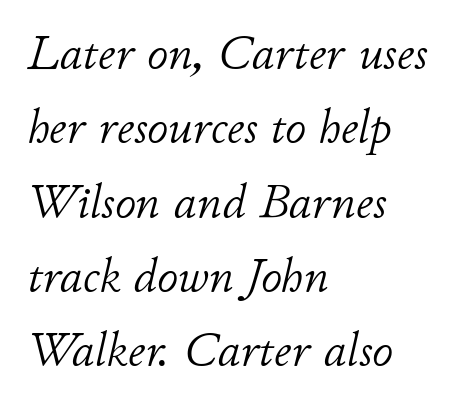
The image shows 47 px light type, italic (leaning right); set left-aligned, normal line spacing (1.58x), normal letter spacing, not underlined; low stroke contrast and a small x-height.
